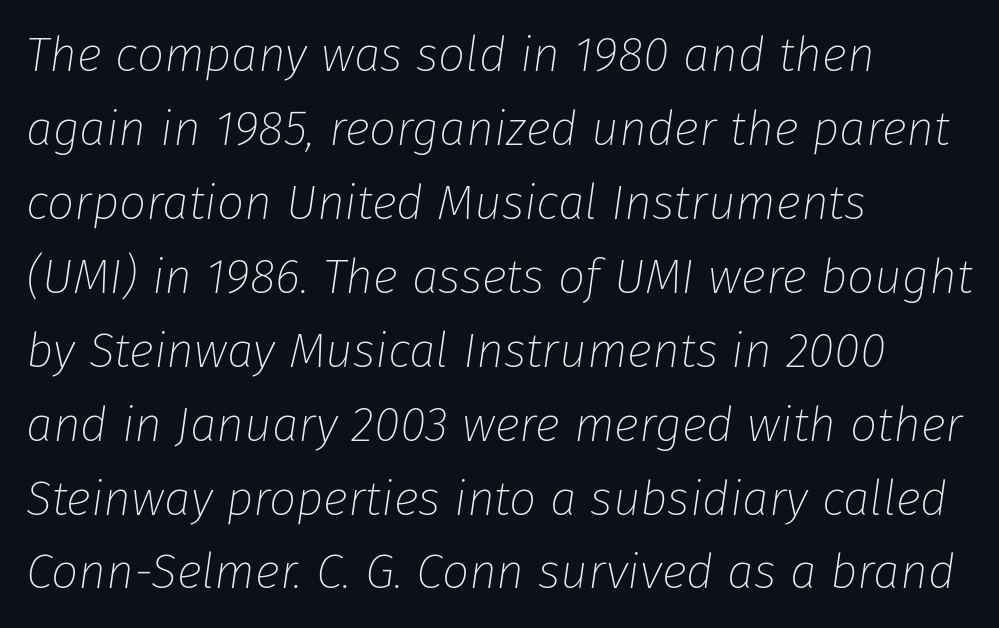
{"italic": "yes", "lean": "right", "slant_degrees": 8, "bold": "no", "weight": "thin", "width": "normal", "stroke_contrast": "low", "x_height": "medium", "monospaced": "no", "underline": "no", "align": "left", "line_spacing": "normal", "line_spacing_ratio": 1.54, "letter_spacing": "normal", "letter_spacing_em": 0.0, "glyph_px": 48}
